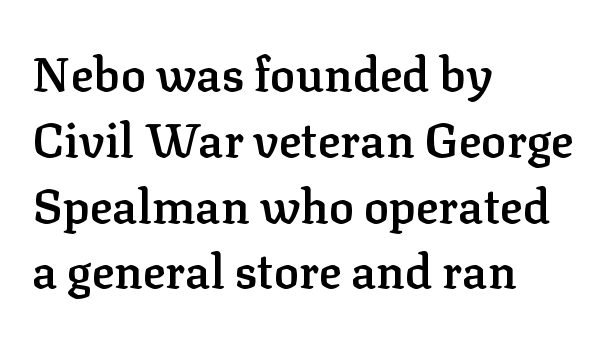
{"serif": "yes", "italic": "no", "bold": "semi", "weight": "semibold", "width": "normal", "stroke_contrast": "low", "x_height": "medium", "monospaced": "no", "underline": "no", "align": "left", "line_spacing": "normal", "line_spacing_ratio": 1.4, "letter_spacing": "normal", "letter_spacing_em": 0.0, "glyph_px": 47}
